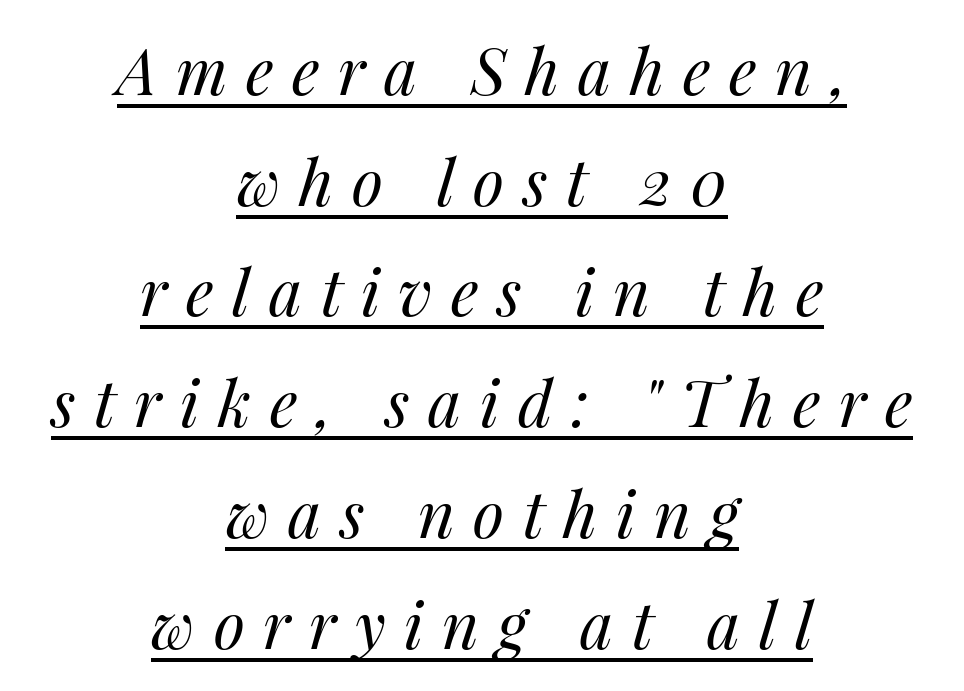
The image shows 64 px regular-weight type, italic (leaning right); set centered, line spacing 1.73x, unusually wide letter spacing (+0.29 em), underlined; medium stroke contrast and a medium x-height.
